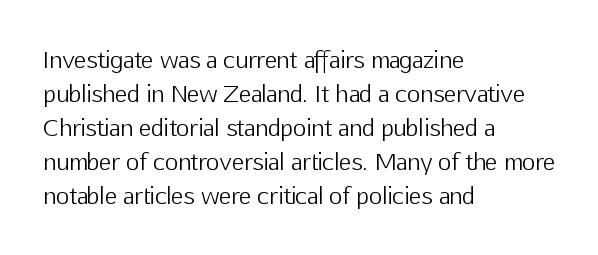
Q: Is the text bold? A: No.
Q: Is the text italic (slanted)? A: No, it is upright.
Q: Is the text underlined? A: No.
Q: How is the paragraph aligned? A: Left-aligned.
Q: Is the spacing between letters normal or unusually wide? A: Normal.
Q: Is the spacing between lines tight, normal or loose? A: Normal.
